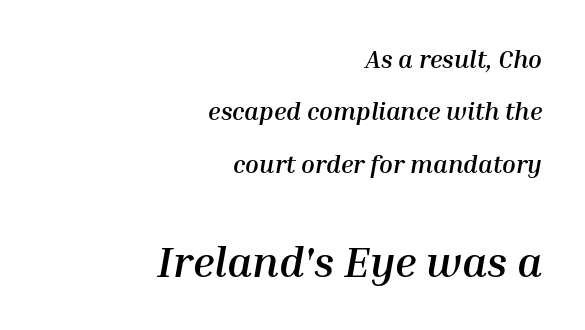
The image shows 43 px semibold type, italic (leaning right); set right-aligned, loose line spacing (2.1x), normal letter spacing, not underlined; the second (bottom) block is 1.72x larger; medium stroke contrast and a medium x-height.
